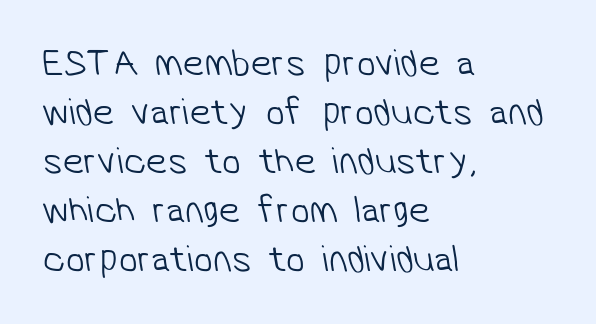
Q: Is the text bold? A: No.
Q: Is the typeface a serif or a sans-serif typeface? A: Sans-serif.
Q: Is the text underlined? A: No.
Q: How is the paragraph aligned? A: Left-aligned.
Q: Is the spacing between letters normal or unusually wide? A: Normal.
Q: Is the spacing between lines tight, normal or loose? A: Normal.
Q: Width (condensed, normal, or wide)? A: Normal.
Q: Stroke contrast? A: Low.
Q: x-height? A: Medium.
Q: Monospaced? A: No.
